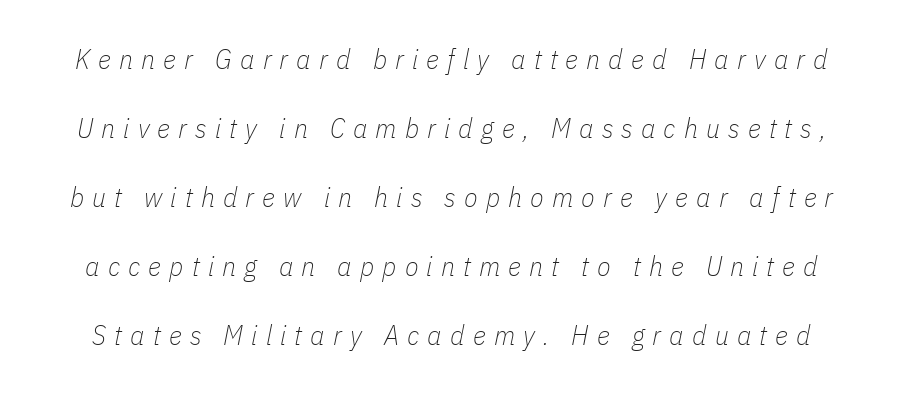
Note the varied advance widths — an 'i' is clearly narrower than an 'm'. The typesetting does not lean heavy: it is not bold. Nobody drew a line under any word here. Slant detected: the letters are inclined. Compared with typical body copy, the letter spacing here is much looser. The block of text is sparse from top to bottom, with ample space between rows.
